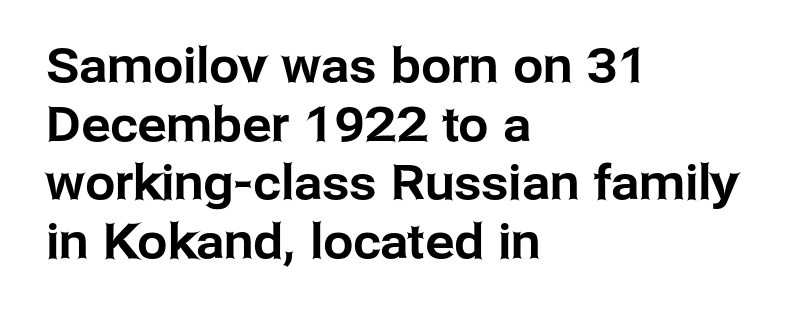
Q: Is the text italic (slanted)? A: No, it is upright.
Q: Is the typeface a serif or a sans-serif typeface? A: Sans-serif.
Q: Is the text underlined? A: No.
Q: How is the paragraph aligned? A: Left-aligned.
Q: Is the spacing between letters normal or unusually wide? A: Normal.
Q: Width (condensed, normal, or wide)? A: Normal.
Q: Stroke contrast? A: Low.
Q: x-height? A: Medium.
Q: Monospaced? A: No.
